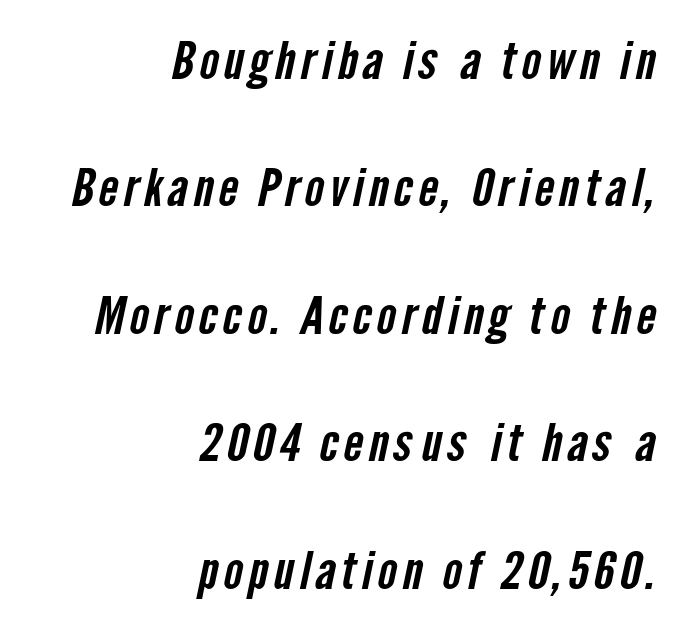
The image shows 52 px condensed sans-serif type; set right-aligned, loose line spacing (2.45x), not underlined; low stroke contrast and a medium x-height.
